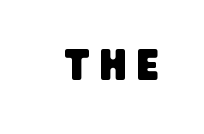
{"serif": "no", "width": "condensed", "stroke_contrast": "low", "x_height": "large", "monospaced": "no", "underline": "no", "letter_spacing": "wide", "letter_spacing_em": 0.25, "glyph_px": 43}
